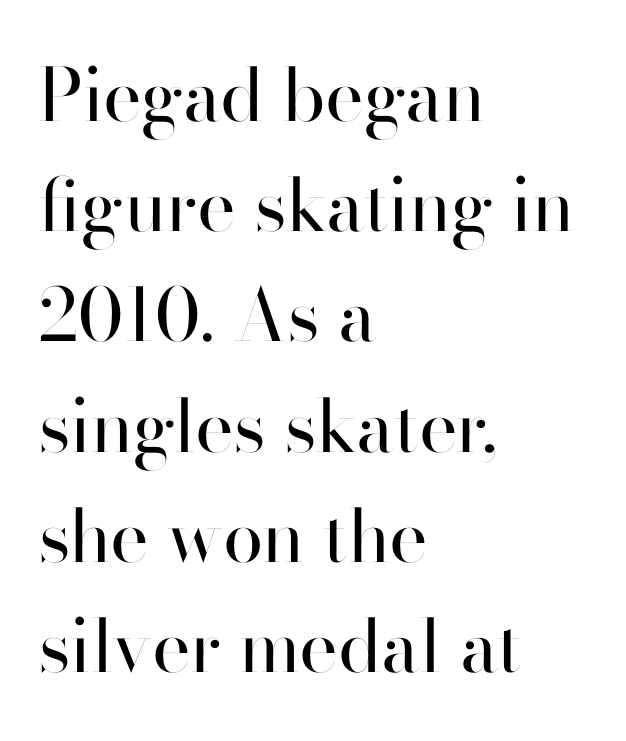
Q: Is the text bold? A: No.
Q: Is the text italic (slanted)? A: No, it is upright.
Q: Is the typeface a serif or a sans-serif typeface? A: Sans-serif.
Q: Is the text underlined? A: No.
Q: How is the paragraph aligned? A: Left-aligned.
Q: Is the spacing between letters normal or unusually wide? A: Normal.
Q: Is the spacing between lines tight, normal or loose? A: Normal.
Q: Width (condensed, normal, or wide)? A: Normal.
Q: Stroke contrast? A: High.
Q: x-height? A: Small.
Q: Monospaced? A: No.
